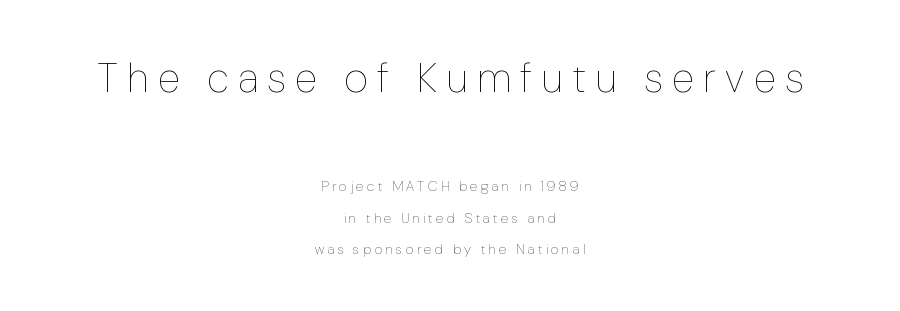
{"italic": "no", "bold": "no", "weight": "thin", "width": "condensed", "stroke_contrast": "low", "x_height": "medium", "monospaced": "no", "underline": "no", "align": "center", "line_spacing": "loose", "line_spacing_ratio": 2.27, "letter_spacing": "wide", "letter_spacing_em": 0.24, "larger_block": "first", "size_ratio": 2.93, "glyph_px": 41}
